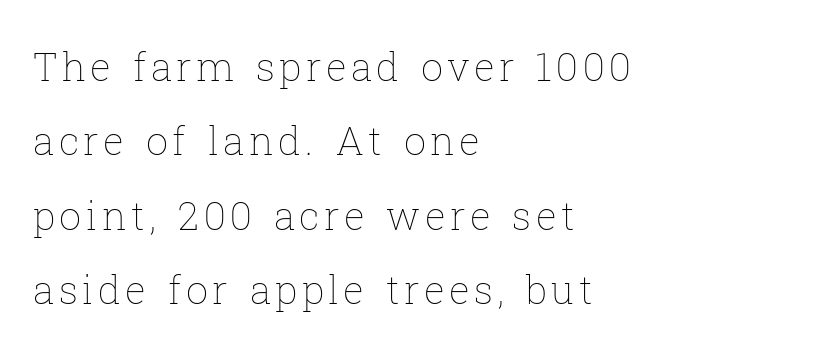
{"italic": "no", "bold": "no", "weight": "thin", "width": "normal", "stroke_contrast": "low", "x_height": "medium", "monospaced": "no", "underline": "no", "align": "left", "line_spacing": "loose", "line_spacing_ratio": 1.91, "glyph_px": 39}
